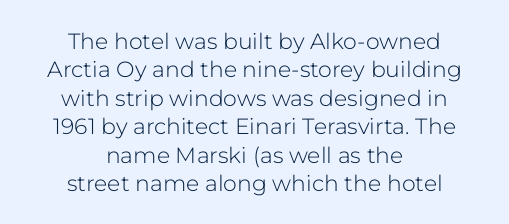
Compared with typical body copy, the letter spacing here is the same. Vertical spacing — default. Clear beneath every line of the passage. Vertical strokes here are truly vertical. Layout note: lines centered. Letters have the restrained weight of plain body copy at most.
